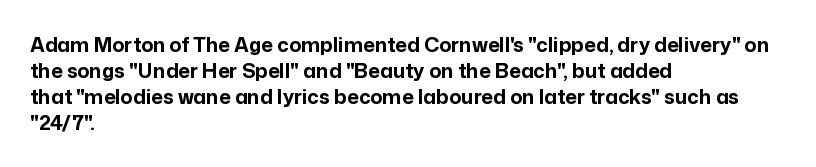
The lettering holds an erect, upright posture throughout. The text block is weighted toward the left margin, trailing off unevenly rightward. The strokes are fattened all the way to bold. Bare-footed words on every line.
